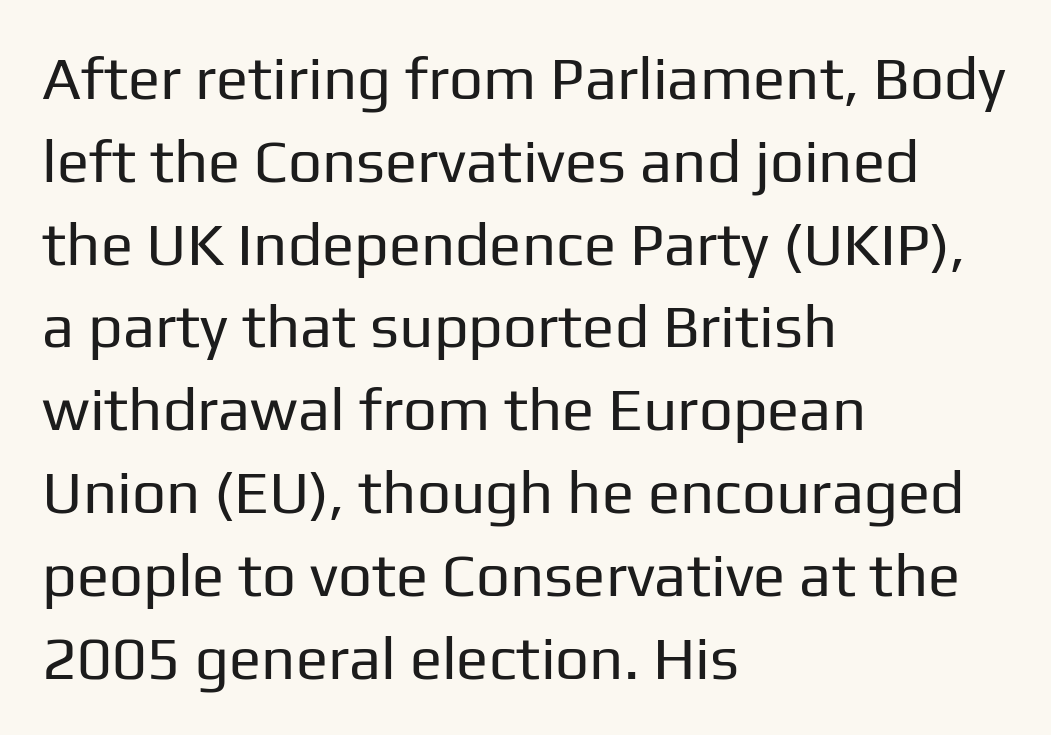
{"serif": "no", "italic": "no", "bold": "no", "weight": "regular", "width": "normal", "stroke_contrast": "low", "x_height": "medium", "monospaced": "no", "underline": "no", "align": "left", "line_spacing": "normal", "line_spacing_ratio": 1.38, "letter_spacing": "normal", "letter_spacing_em": 0.0, "glyph_px": 60}
